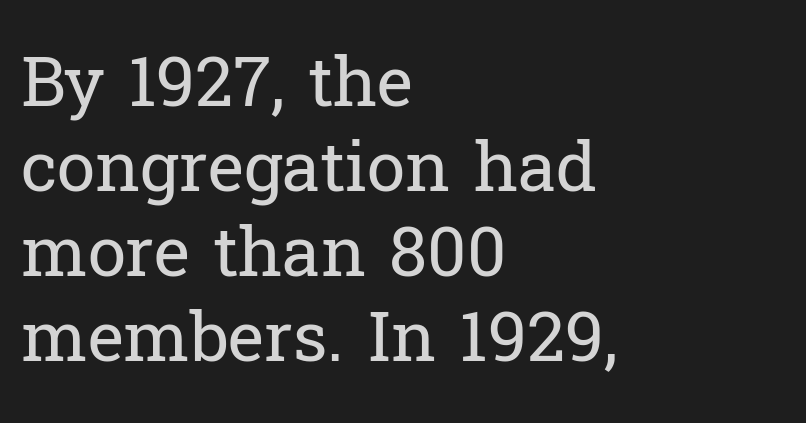
The strokes carry an ordinary text weight at most. A bare baseline throughout the passage. I'd call this a serif setting — the letters wear small feet. Think of a printed novel: that variable character pitch is what you see here. There is no visible air inserted between adjacent glyphs.
